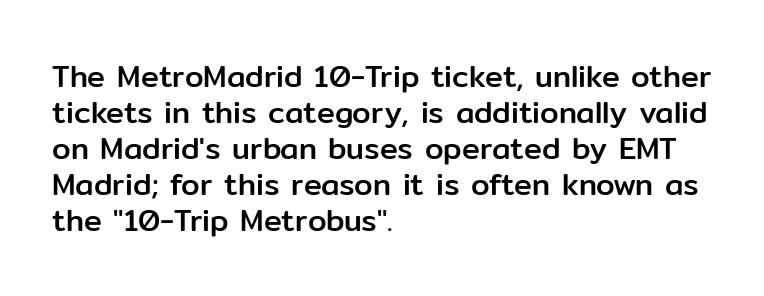
You could not count columns in this text — the font is proportionally spaced. Does the type have serifs? No, each stem ends abruptly. Is the block centered? No — it sits flush against the left margin. Nobody drew a line under any word here. Nope, not italic — everything's standing straight. The gaps between neighbouring characters are ordinary and unremarkable.
